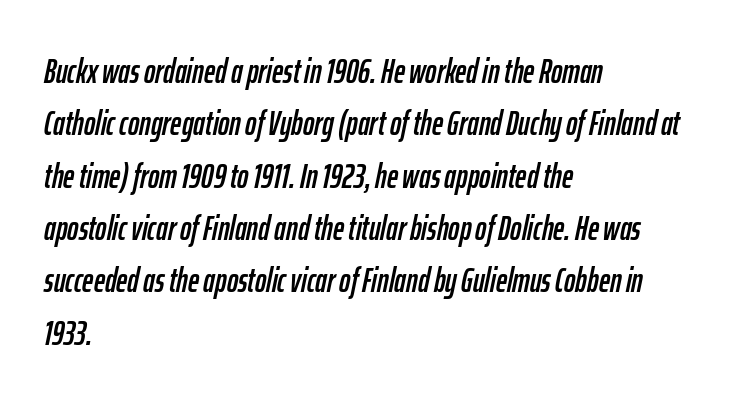
{"italic": "yes", "lean": "right", "slant_degrees": 12, "width": "condensed", "stroke_contrast": "low", "x_height": "medium", "monospaced": "no", "underline": "no", "align": "left", "line_spacing": "normal", "line_spacing_ratio": 1.54, "letter_spacing": "normal", "letter_spacing_em": 0.0, "glyph_px": 34}
